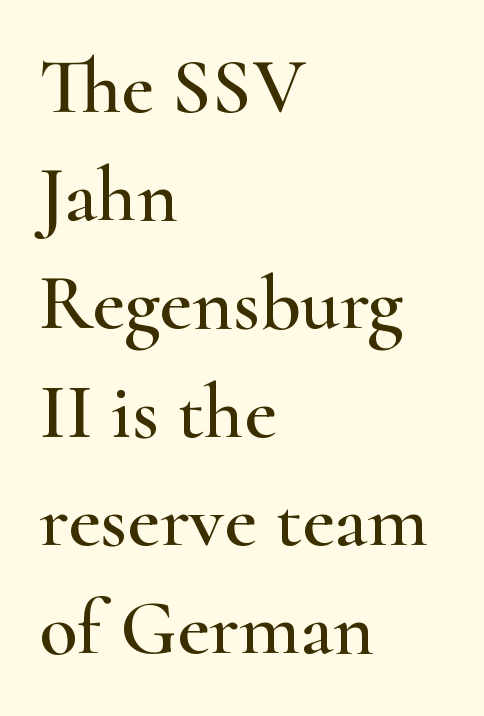
Check the space under the baseline: it is left empty. The tracking reads as untouched default to a designer's eye. Yep, those are serifs on the letters. Nope, not italic — everything's standing straight.
